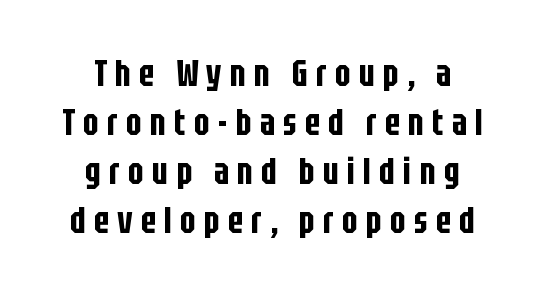
{"serif": "no", "italic": "no", "width": "condensed", "stroke_contrast": "low", "x_height": "large", "monospaced": "no", "underline": "no", "align": "center", "line_spacing": "normal", "line_spacing_ratio": 1.32, "letter_spacing": "wide", "letter_spacing_em": 0.22, "glyph_px": 37}
